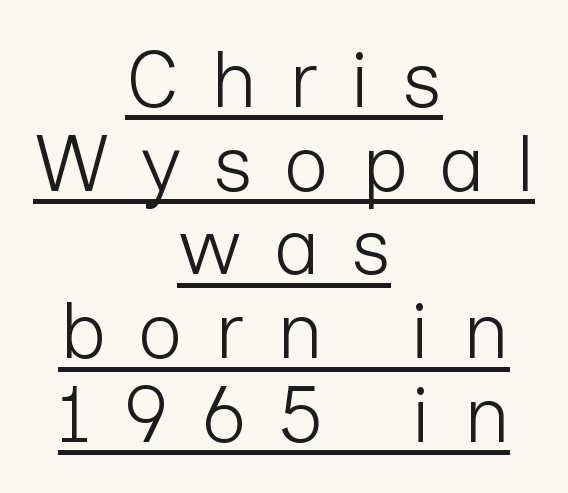
Q: Is the text bold? A: No.
Q: Is the text italic (slanted)? A: No, it is upright.
Q: Is the typeface a serif or a sans-serif typeface? A: Sans-serif.
Q: Is the text underlined? A: Yes.
Q: How is the paragraph aligned? A: Centered.
Q: Is the spacing between letters normal or unusually wide? A: Unusually wide.
Q: Is the spacing between lines tight, normal or loose? A: Tight.
Q: Width (condensed, normal, or wide)? A: Normal.
Q: Stroke contrast? A: Low.
Q: x-height? A: Medium.
Q: Monospaced? A: No.
